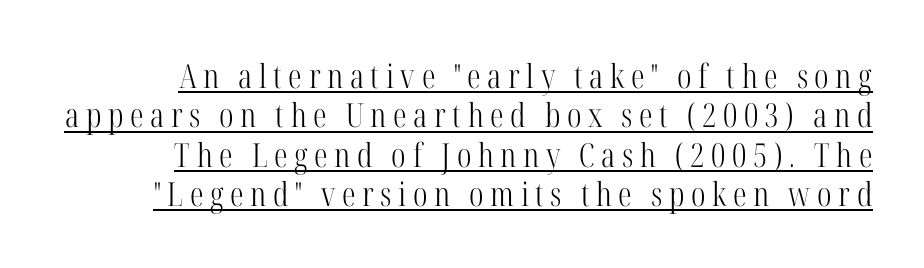
The image shows 33 px light, condensed serif type, upright; set line spacing 1.19x, unusually wide letter spacing (+0.2 em), underlined; high stroke contrast and a medium x-height.
